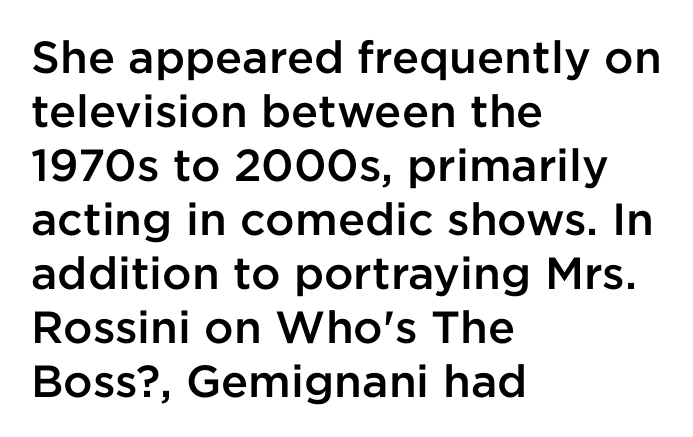
Letters rest on an invisible, unmarked baseline. This sample is left-justified, so line endings fall wherever the words run out. The rendering uses natural spacing where letterforms have individual widths. The letters stand straight up with perfectly vertical stems. Default kerning and tracking; the words read as compact shapes. A sans-serif font was chosen for this passage.
